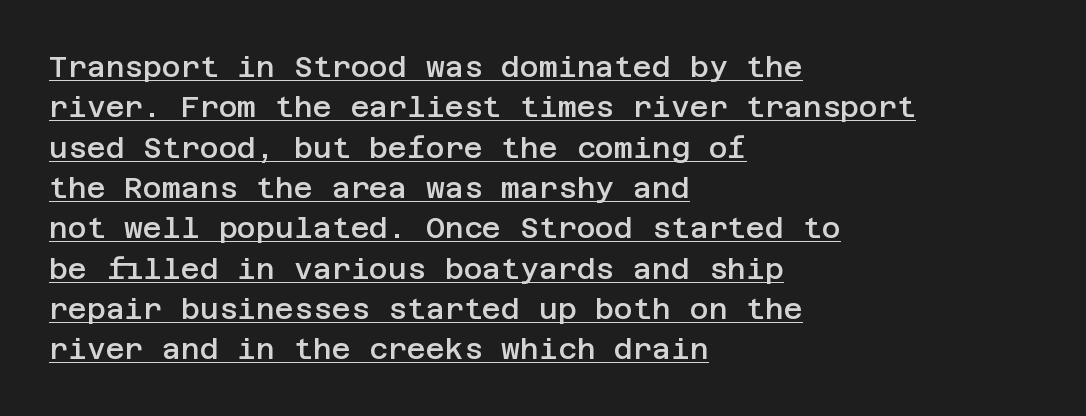
{"serif": "no", "italic": "no", "bold": "semi", "weight": "semibold", "width": "normal", "stroke_contrast": "low", "x_height": "large", "underline": "yes", "align": "left", "line_spacing": "normal", "line_spacing_ratio": 1.39, "letter_spacing": "normal", "letter_spacing_em": 0.0, "glyph_px": 29}
